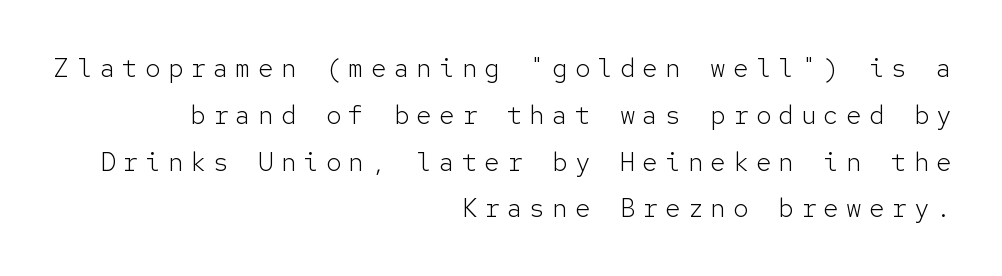
{"italic": "no", "bold": "no", "underline": "no", "align": "right", "line_spacing_ratio": 1.8, "letter_spacing": "wide", "letter_spacing_em": 0.27, "glyph_px": 26}
